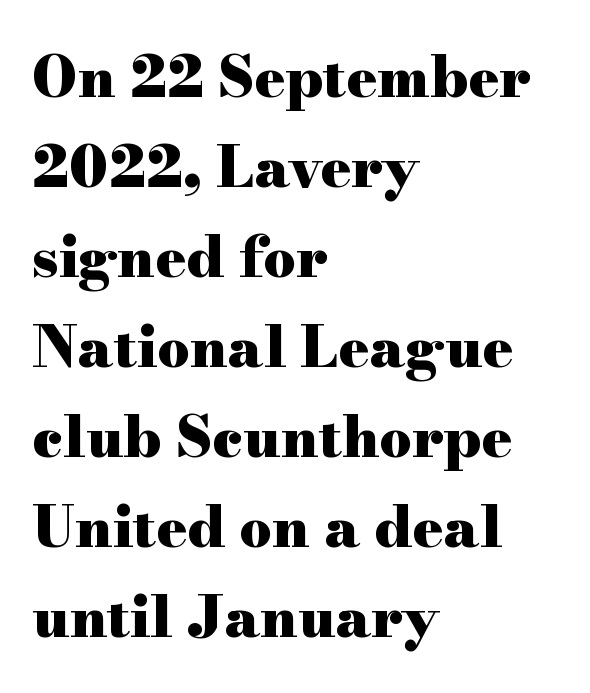
The image shows 57 px heavy, wide serif type, upright; set left-aligned, normal line spacing (1.58x), normal letter spacing, not underlined; high stroke contrast and a small x-height.
